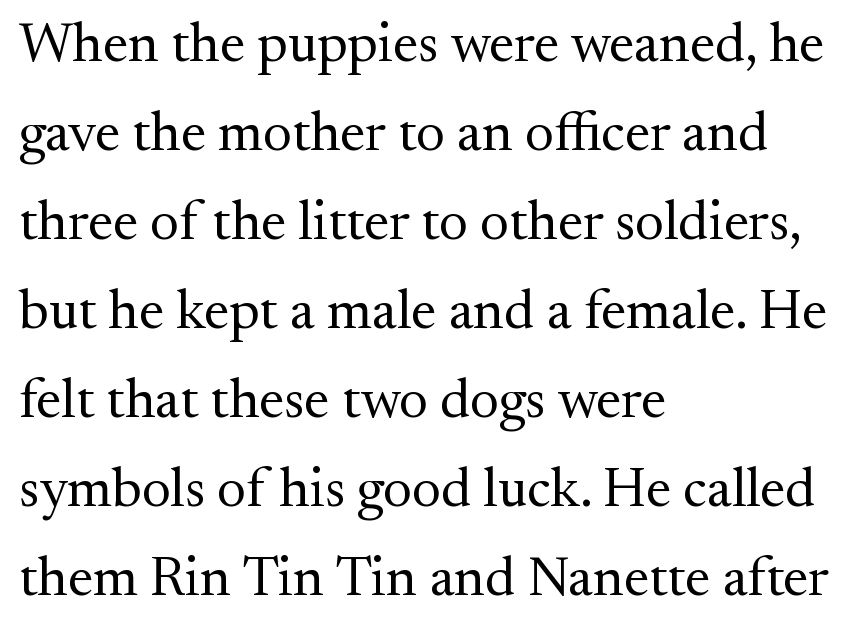
{"serif": "yes", "italic": "no", "bold": "no", "weight": "regular", "width": "normal", "stroke_contrast": "medium", "x_height": "small", "monospaced": "no", "underline": "no", "align": "left", "line_spacing": "normal", "line_spacing_ratio": 1.59, "letter_spacing": "normal", "letter_spacing_em": 0.0, "glyph_px": 56}
